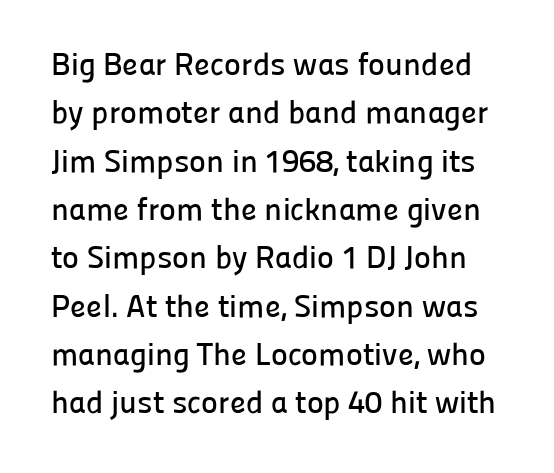
The image shows 32 px sans-serif type, upright; set normal line spacing (1.51x), normal letter spacing, not underlined; low stroke contrast and a medium x-height.
